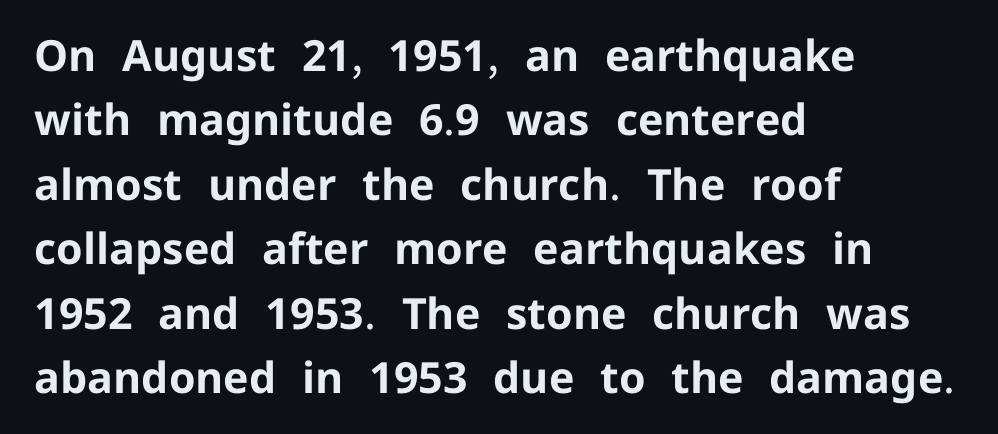
Note: no serifs on the glyphs. Rows of type keep a routine distance in the vertical direction. Every stem runs plumb, perpendicular to the baseline. The sample has been set heavy, in full bold. Underlining? Definitely not there. Here the designer chose a conventional face with non-uniform glyph widths.
